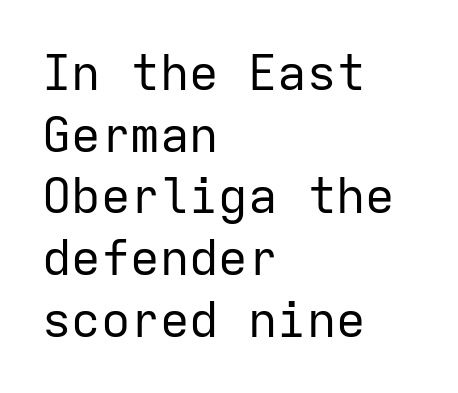
The image shows 49 px regular-weight sans-serif type, upright, monospaced; set left-aligned, normal line spacing (1.26x), normal letter spacing, not underlined; low stroke contrast and a medium x-height.
